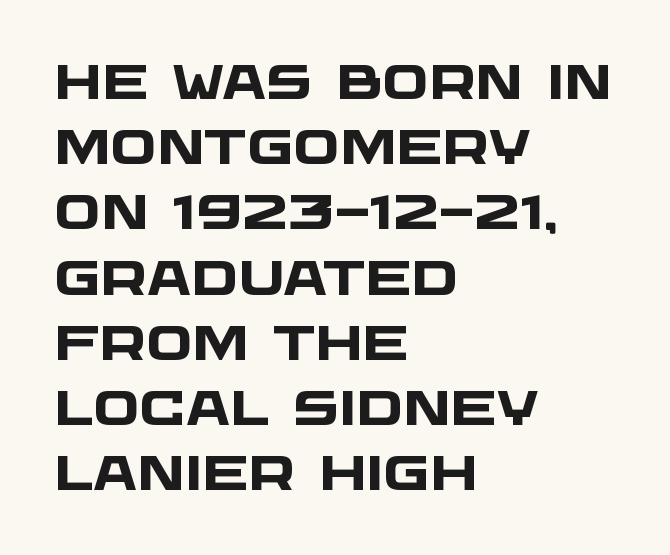
Evenly set lines give the paragraph a standard silhouette. The string is rendered with underlining switched off. Character widths vary here, with narrow letters taking less room than wide ones. Compared with an ordinary text face, these strokes are far heavier — a full bold. Nobody touched the tracking dial on this one. Horizontally, the lines are justified to the leading edge only.
